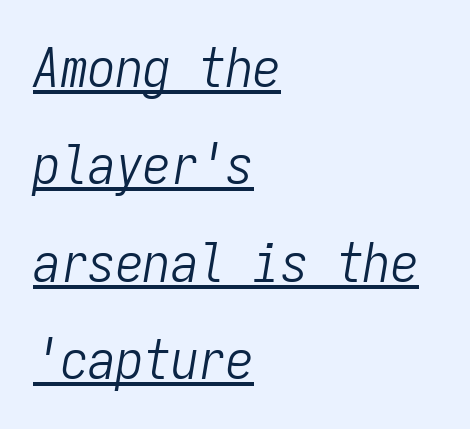
Every character here occupies the same horizontal width, giving the sample a typewriter-like rhythm. Default kerning and tracking; the words read as compact shapes. Where is the straight margin? On the left. Rendered with sloped, italic letterforms.
